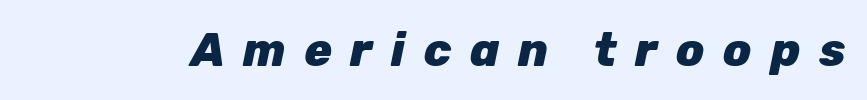
{"italic": "yes", "lean": "right", "slant_degrees": 12, "bold": "yes", "weight": "heavy", "width": "normal", "stroke_contrast": "low", "x_height": "medium", "monospaced": "no", "underline": "no", "letter_spacing": "wide", "letter_spacing_em": 0.4, "glyph_px": 46}
